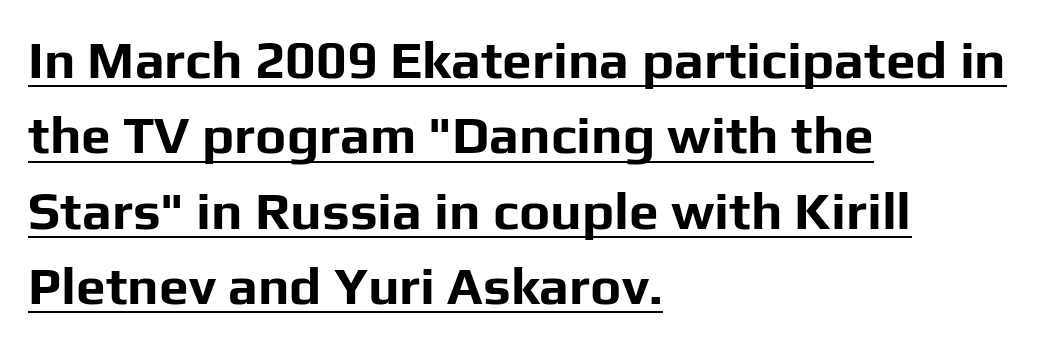
{"serif": "no", "italic": "no", "bold": "yes", "weight": "bold", "width": "normal", "stroke_contrast": "low", "x_height": "medium", "monospaced": "no", "underline": "yes", "align": "left", "line_spacing": "normal", "line_spacing_ratio": 1.42, "letter_spacing": "normal", "letter_spacing_em": 0.0, "glyph_px": 53}
